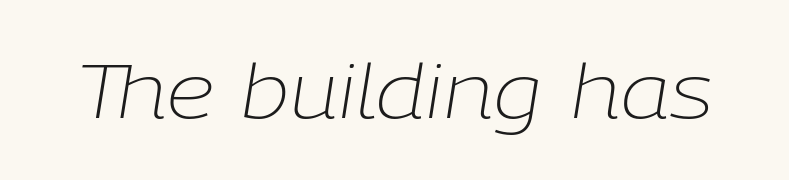
{"italic": "yes", "lean": "right", "slant_degrees": 9, "bold": "no", "weight": "light", "width": "normal", "stroke_contrast": "low", "x_height": "medium", "monospaced": "no", "underline": "no", "letter_spacing": "normal", "letter_spacing_em": 0.0, "glyph_px": 76}
